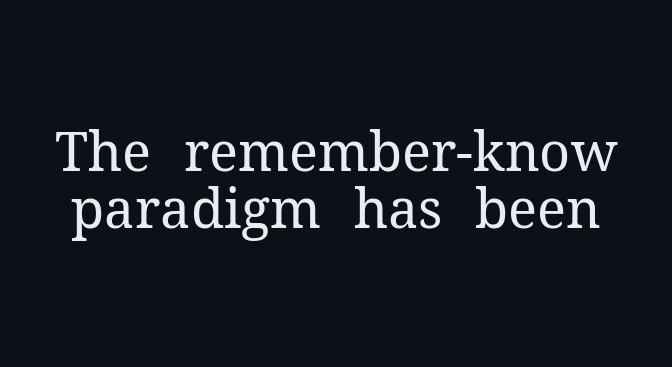
Characters remain perfectly vertical along every line. Do the characters align in a grid? No, the font is proportional. No extra ink here — the face is not bold. Decoration check: the copy has no underline. Compared with typical body copy, the letter spacing here is the same. Letterform terminals end in serifs throughout the passage.
